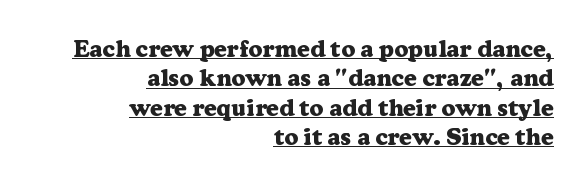
Q: Is the text bold? A: Yes.
Q: Is the text italic (slanted)? A: No, it is upright.
Q: Is the text underlined? A: Yes.
Q: How is the paragraph aligned? A: Right-aligned.
Q: Is the spacing between letters normal or unusually wide? A: Normal.
